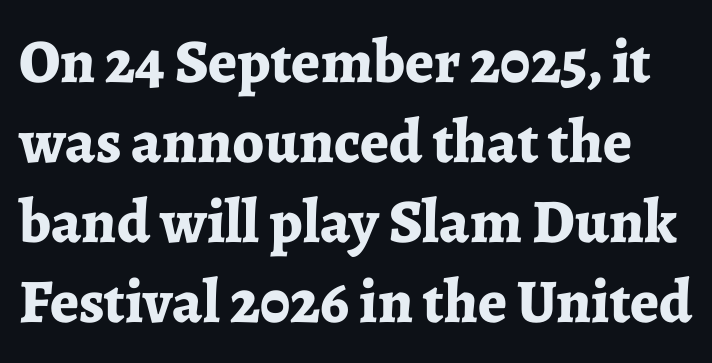
Q: Is the text bold? A: Yes.
Q: Is the text italic (slanted)? A: No, it is upright.
Q: Is the typeface a serif or a sans-serif typeface? A: Serif.
Q: Is the text underlined? A: No.
Q: Is the spacing between letters normal or unusually wide? A: Normal.
Q: Is the spacing between lines tight, normal or loose? A: Normal.
Q: Width (condensed, normal, or wide)? A: Normal.
Q: Stroke contrast? A: Low.
Q: x-height? A: Medium.
Q: Monospaced? A: No.
